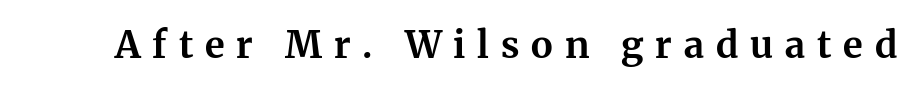
The image shows 37 px bold serif type, upright; set unusually wide letter spacing (+0.32 em), not underlined; medium stroke contrast and a medium x-height.
